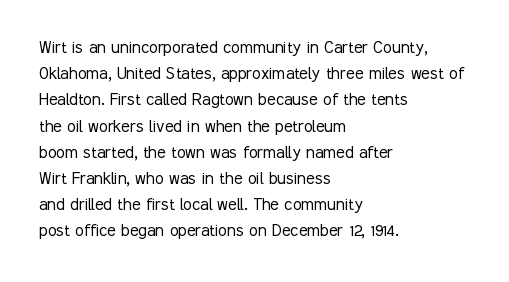
{"italic": "no", "bold": "no", "underline": "no", "align": "left", "line_spacing": "normal", "line_spacing_ratio": 1.31, "letter_spacing": "normal", "letter_spacing_em": 0.0, "glyph_px": 20}
